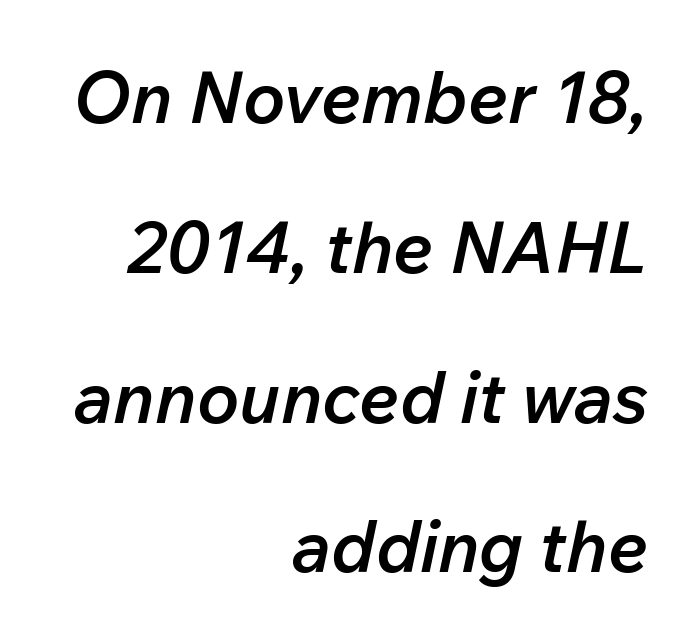
{"italic": "yes", "lean": "right", "slant_degrees": 12, "bold": "semi", "weight": "semibold", "width": "normal", "stroke_contrast": "low", "x_height": "medium", "monospaced": "no", "underline": "no", "align": "right", "line_spacing": "loose", "line_spacing_ratio": 2.11, "letter_spacing": "normal", "letter_spacing_em": 0.0, "glyph_px": 71}
